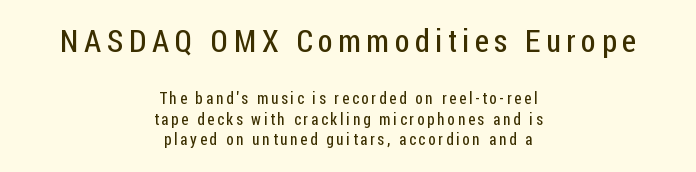
Q: Is the text bold? A: No.
Q: Is the text italic (slanted)? A: No, it is upright.
Q: Is the typeface a serif or a sans-serif typeface? A: Sans-serif.
Q: Is the text underlined? A: No.
Q: How is the paragraph aligned? A: Centered.
Q: Is the spacing between lines tight, normal or loose? A: Normal.
Q: Which block of text is set in a larger size, the first (top) or the second (bottom)? A: The first (top) one.
Q: Width (condensed, normal, or wide)? A: Condensed.
Q: Stroke contrast? A: Low.
Q: x-height? A: Medium.
Q: Monospaced? A: No.
